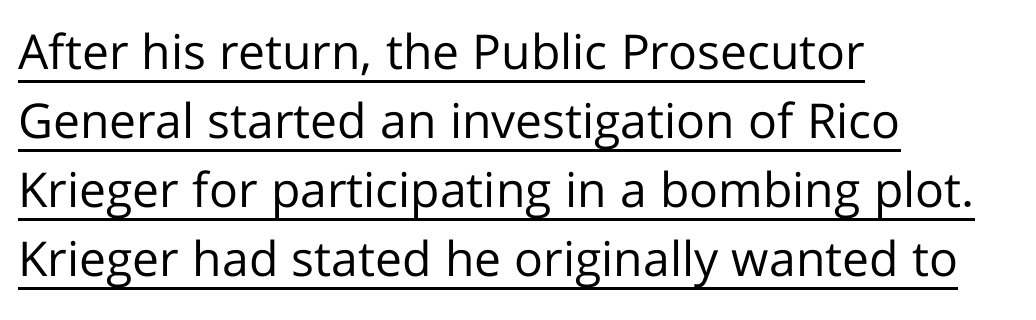
{"serif": "no", "italic": "no", "bold": "no", "weight": "regular", "width": "normal", "stroke_contrast": "low", "x_height": "medium", "monospaced": "no", "underline": "yes", "align": "left", "line_spacing": "normal", "line_spacing_ratio": 1.44, "letter_spacing": "normal", "letter_spacing_em": 0.0, "glyph_px": 48}
